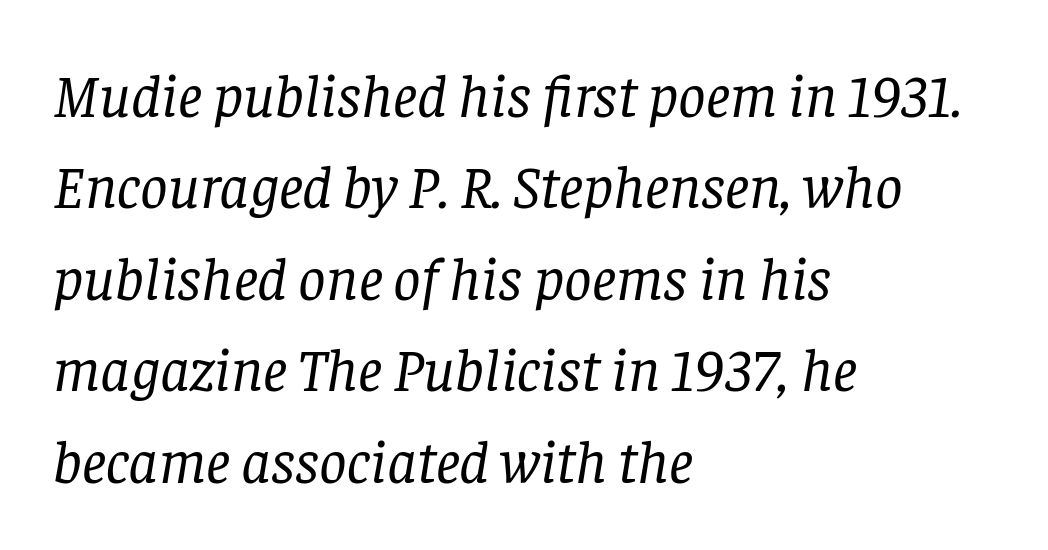
The image shows 61 px regular-weight serif type, italic (leaning right); set left-aligned, normal line spacing (1.5x), normal letter spacing, not underlined; low stroke contrast and a large x-height.
